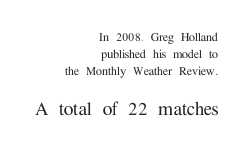
{"italic": "no", "underline": "no", "align": "right", "line_spacing_ratio": 1.2, "letter_spacing": "normal", "letter_spacing_em": 0.0, "larger_block": "second", "size_ratio": 1.57, "glyph_px": 22}
